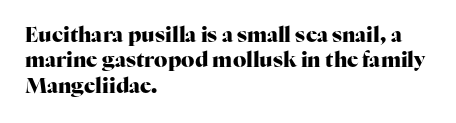
{"italic": "no", "bold": "yes", "underline": "no", "align": "left", "line_spacing_ratio": 1.21, "letter_spacing": "normal", "letter_spacing_em": 0.0, "glyph_px": 21}
